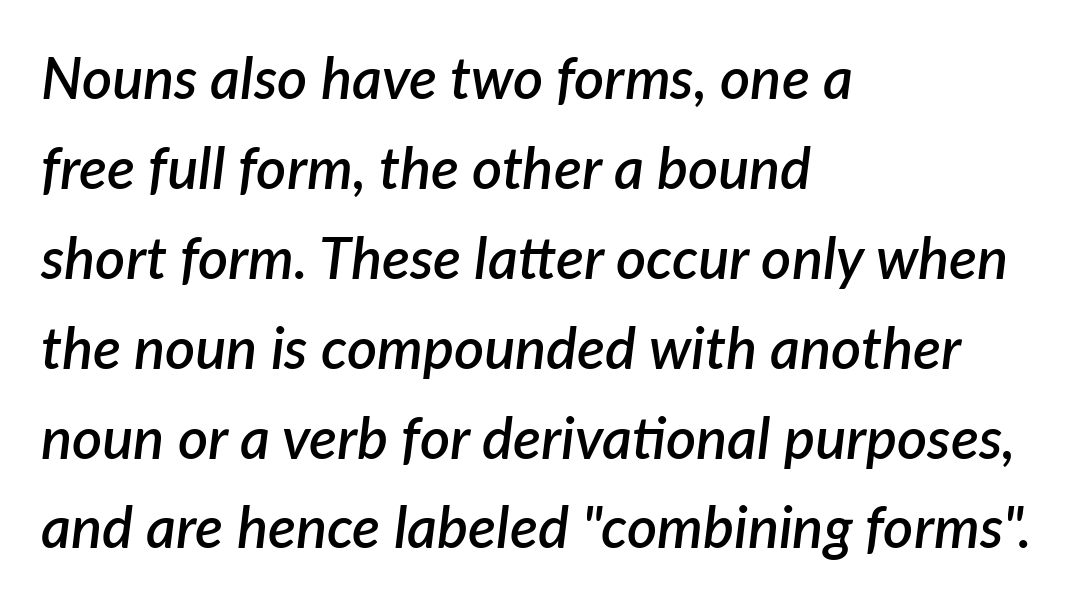
Caption: multi-line text, flush left, ragged right. Varying glyph widths throughout — classic text-font behaviour. This sample uses plain, unmodified letter spacing. The string is rendered with underlining switched off. The rendering applies a slant to the glyphs. A somewhat darkened texture: the type is semibold rather than bold.
